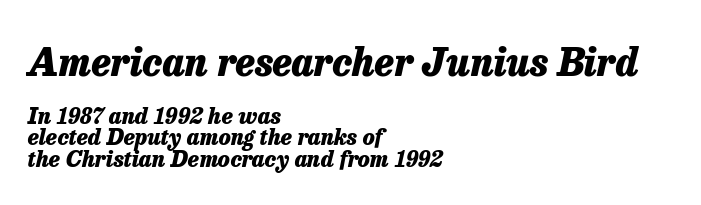
Q: Is the text bold? A: Yes.
Q: Is the text italic (slanted)? A: Yes, it leans right by about 13 degrees.
Q: Is the text underlined? A: No.
Q: How is the paragraph aligned? A: Left-aligned.
Q: Is the spacing between letters normal or unusually wide? A: Normal.
Q: Is the spacing between lines tight, normal or loose? A: Tight.
Q: Which block of text is set in a larger size, the first (top) or the second (bottom)? A: The first (top) one.
Q: Width (condensed, normal, or wide)? A: Normal.
Q: Stroke contrast? A: Low.
Q: x-height? A: Medium.
Q: Monospaced? A: No.
